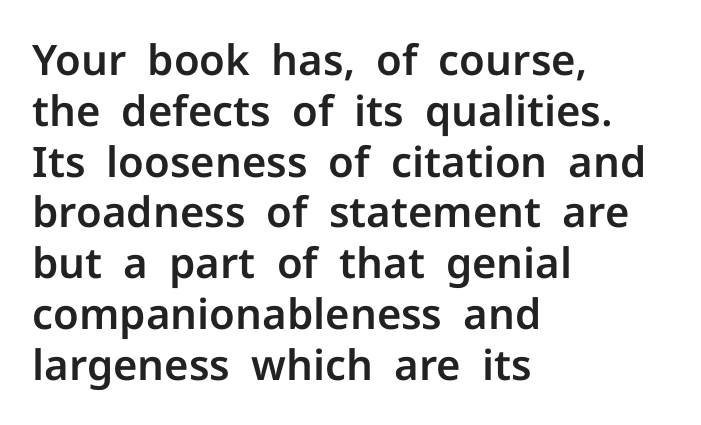
{"serif": "no", "italic": "no", "width": "normal", "stroke_contrast": "low", "x_height": "medium", "monospaced": "no", "underline": "no", "align": "left", "line_spacing_ratio": 1.21, "letter_spacing": "normal", "letter_spacing_em": 0.0, "glyph_px": 42}
